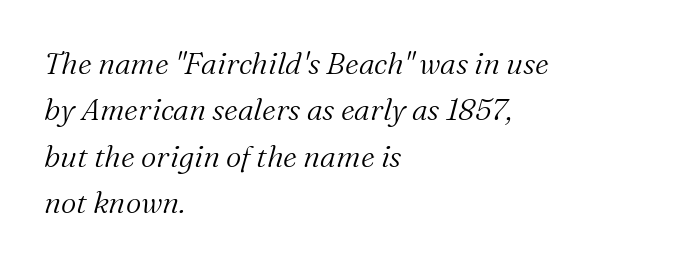
The image shows 30 px light serif type, italic (leaning right); set left-aligned, normal line spacing (1.55x), normal letter spacing, not underlined; medium stroke contrast and a medium x-height.
